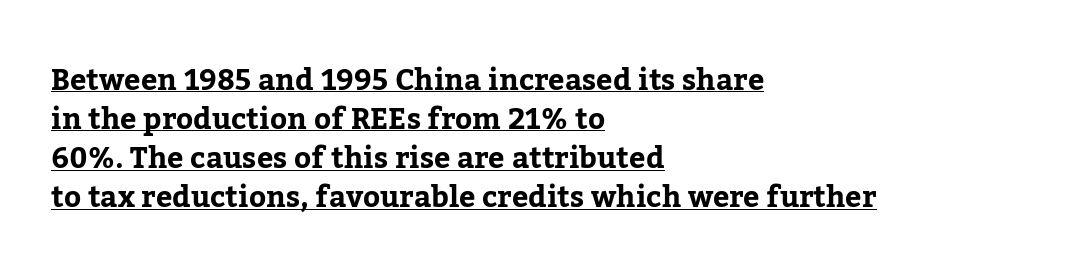
Q: Is the text bold? A: Yes.
Q: Is the text italic (slanted)? A: No, it is upright.
Q: Is the typeface a serif or a sans-serif typeface? A: Serif.
Q: Is the text underlined? A: Yes.
Q: How is the paragraph aligned? A: Left-aligned.
Q: Is the spacing between letters normal or unusually wide? A: Normal.
Q: Is the spacing between lines tight, normal or loose? A: Normal.
Q: Width (condensed, normal, or wide)? A: Normal.
Q: Stroke contrast? A: Low.
Q: x-height? A: Medium.
Q: Monospaced? A: No.
